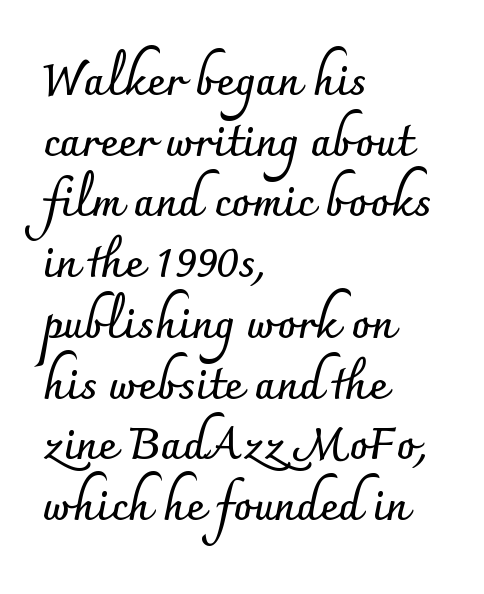
A typesetter would call this zero additional tracking. The space between consecutive lines is moderate. These lines stack with their left ends in a neat column. The letters advance in unequal steps, a hallmark of proportional type. The typesetting leans heavy: a genuine bold.
